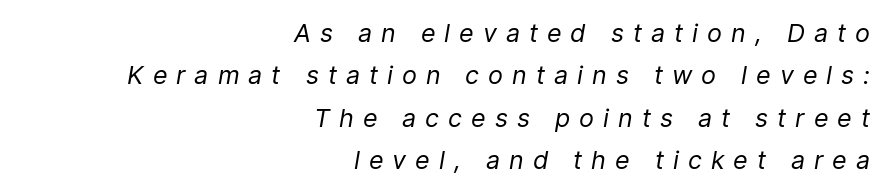
{"italic": "yes", "lean": "right", "slant_degrees": 9, "bold": "no", "underline": "no", "align": "right", "line_spacing": "normal", "line_spacing_ratio": 1.7, "letter_spacing": "wide", "letter_spacing_em": 0.36, "glyph_px": 25}
